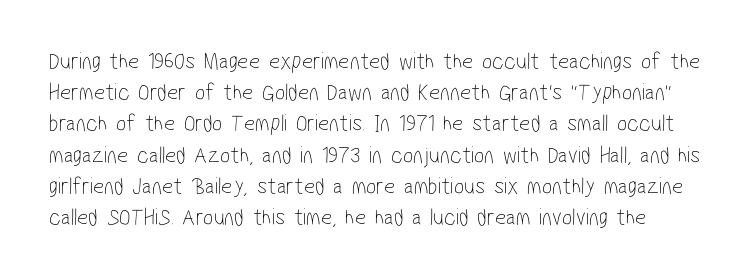
Quick note: interline space is typical. The gap between lines stays unmarked. Stroke thickness stays within the range of a standard reading face or lighter. Here the glyphs are tracked normally, forming tight word shapes.
